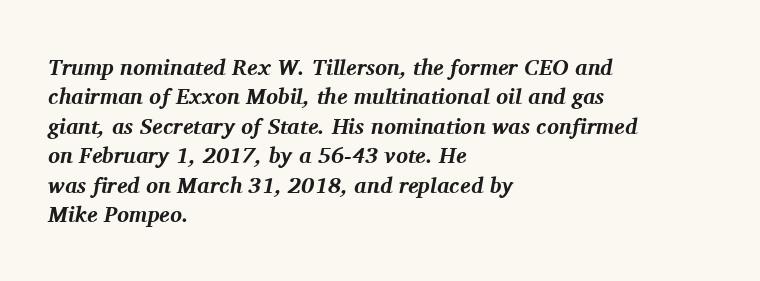
Q: Is the text bold? A: Yes.
Q: Is the text italic (slanted)? A: Yes, it leans right by about 11 degrees.
Q: Is the text underlined? A: No.
Q: How is the paragraph aligned? A: Left-aligned.
Q: Is the spacing between letters normal or unusually wide? A: Normal.
Q: Is the spacing between lines tight, normal or loose? A: Normal.
